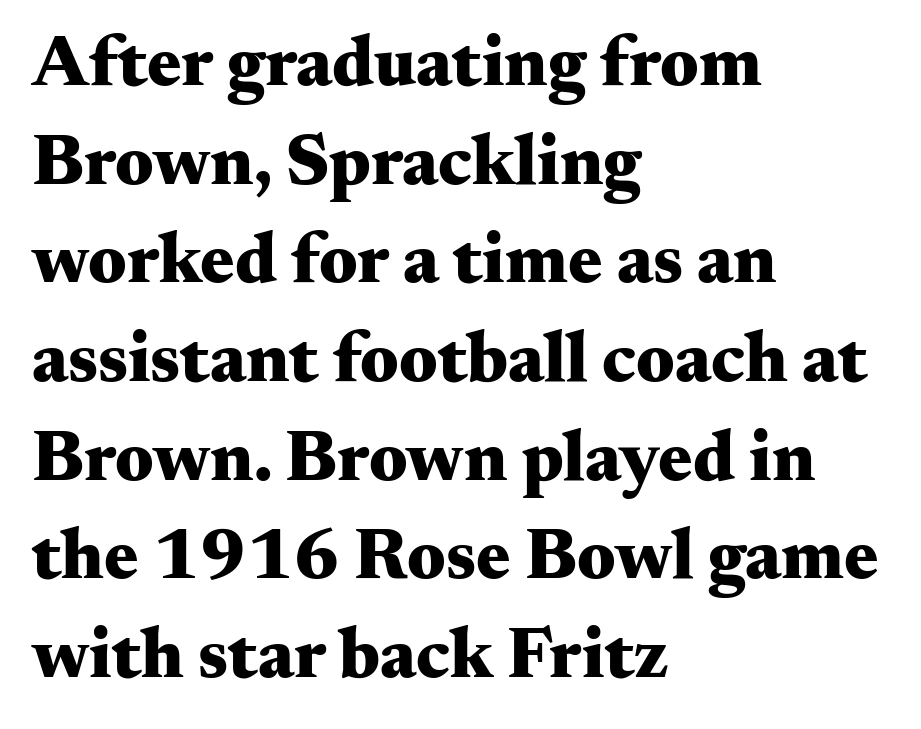
Q: Is the text bold? A: Yes.
Q: Is the text italic (slanted)? A: No, it is upright.
Q: Is the typeface a serif or a sans-serif typeface? A: Serif.
Q: Is the text underlined? A: No.
Q: How is the paragraph aligned? A: Left-aligned.
Q: Is the spacing between letters normal or unusually wide? A: Normal.
Q: Is the spacing between lines tight, normal or loose? A: Normal.
Q: Width (condensed, normal, or wide)? A: Wide.
Q: Stroke contrast? A: Medium.
Q: x-height? A: Small.
Q: Monospaced? A: No.
